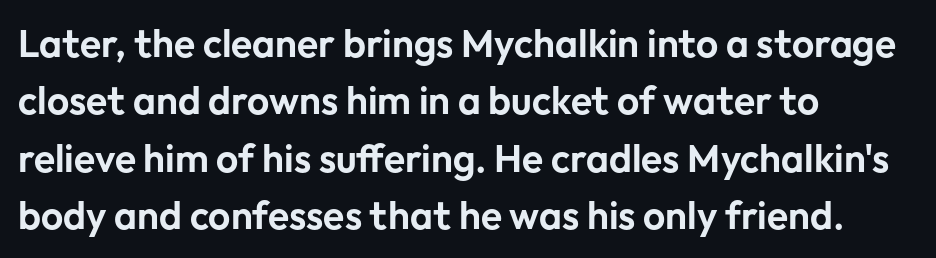
Q: Is the text italic (slanted)? A: No, it is upright.
Q: Is the typeface a serif or a sans-serif typeface? A: Sans-serif.
Q: Is the text underlined? A: No.
Q: How is the paragraph aligned? A: Left-aligned.
Q: Is the spacing between letters normal or unusually wide? A: Normal.
Q: Is the spacing between lines tight, normal or loose? A: Normal.
Q: Width (condensed, normal, or wide)? A: Normal.
Q: Stroke contrast? A: Low.
Q: x-height? A: Medium.
Q: Monospaced? A: No.
